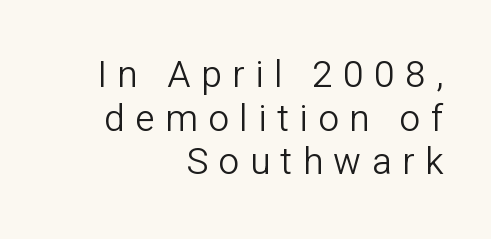
{"serif": "no", "italic": "no", "bold": "no", "weight": "light", "width": "normal", "stroke_contrast": "low", "x_height": "medium", "monospaced": "no", "underline": "no", "align": "right", "line_spacing_ratio": 1.18, "letter_spacing": "wide", "letter_spacing_em": 0.28, "glyph_px": 37}
